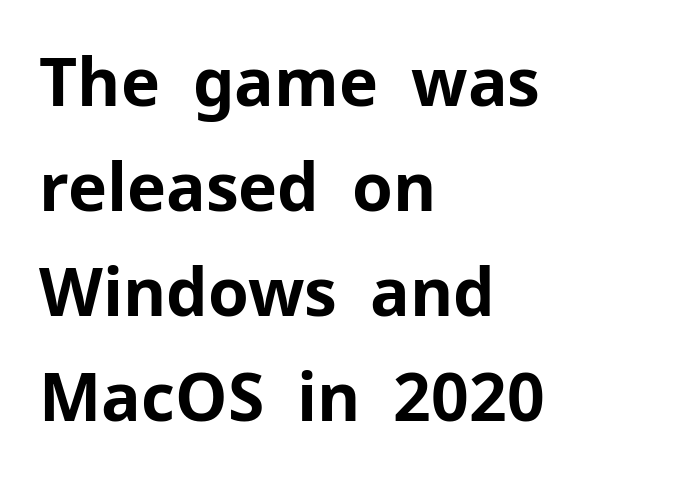
The image shows 66 px bold sans-serif type, upright; set left-aligned, normal line spacing (1.59x), normal letter spacing, not underlined; low stroke contrast and a medium x-height.
